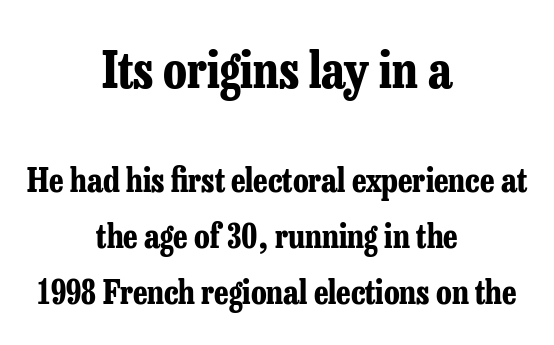
{"serif": "yes", "italic": "no", "bold": "yes", "weight": "bold", "width": "condensed", "stroke_contrast": "low", "x_height": "medium", "monospaced": "no", "underline": "no", "align": "center", "line_spacing": "normal", "line_spacing_ratio": 1.7, "letter_spacing": "normal", "letter_spacing_em": 0.0, "larger_block": "first", "size_ratio": 1.52, "glyph_px": 50}
